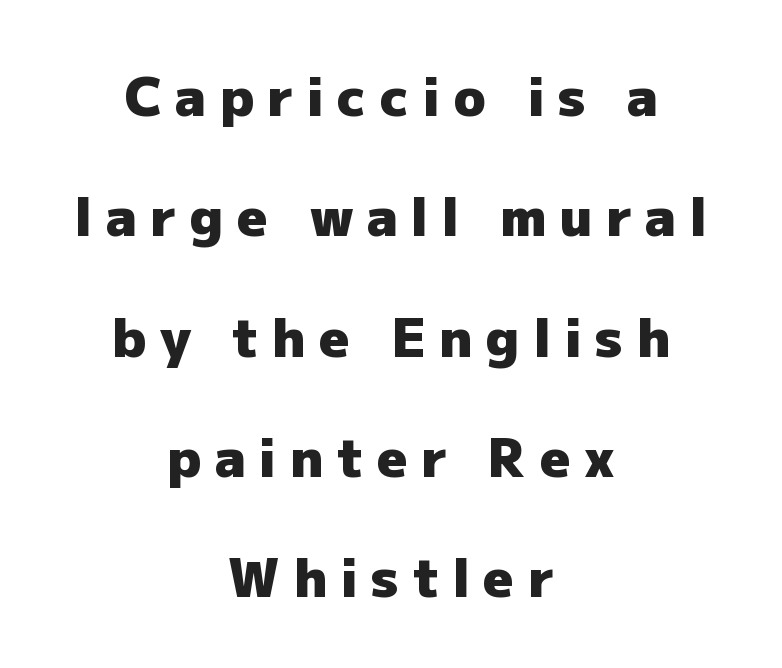
The image shows 53 px heavy sans-serif type, upright; set centered, loose line spacing (2.27x), unusually wide letter spacing (+0.26 em), not underlined; low stroke contrast and a medium x-height.
